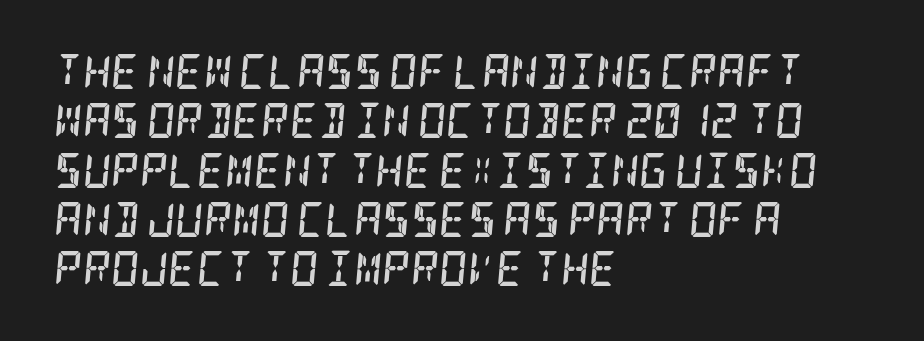
The image shows 35 px semibold, condensed serif type, italic (leaning right); set left-aligned, normal line spacing (1.41x), normal letter spacing, not underlined; low stroke contrast and a large x-height.
